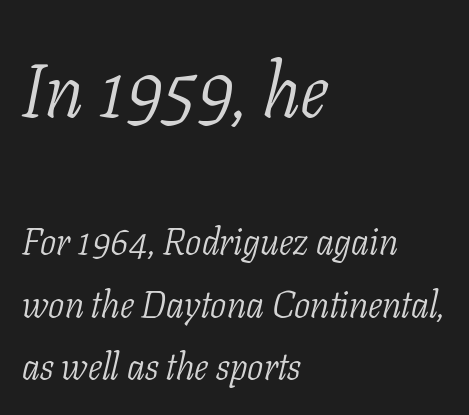
Anything drawn beneath the words? Only blank space. The ragged edge is on the right, which tells us the setting is flush left. The rendering keeps characters at their native spacing. You get the large type first, then a drop to smaller type.
